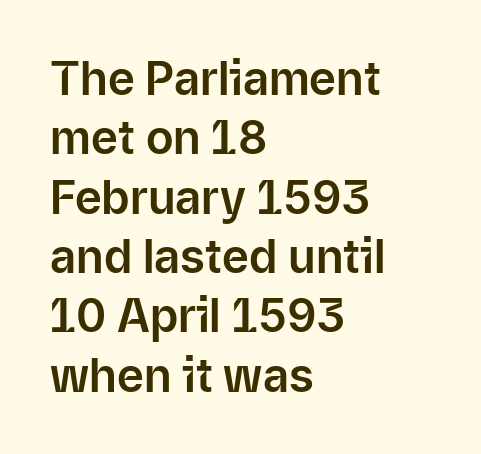
Q: Is the text italic (slanted)? A: No, it is upright.
Q: Is the typeface a serif or a sans-serif typeface? A: Sans-serif.
Q: Is the text underlined? A: No.
Q: How is the paragraph aligned? A: Left-aligned.
Q: Is the spacing between letters normal or unusually wide? A: Normal.
Q: Is the spacing between lines tight, normal or loose? A: Normal.
Q: Width (condensed, normal, or wide)? A: Normal.
Q: Stroke contrast? A: Low.
Q: x-height? A: Medium.
Q: Monospaced? A: No.
